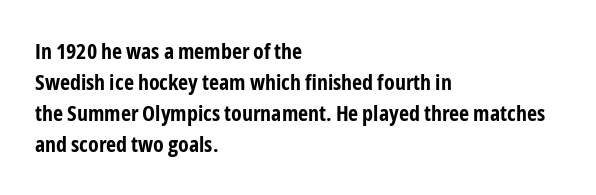
Ordinary non-slanted type is in use. The space between consecutive lines is moderate. The strokes are fattened all the way to bold. No extra tracking has been applied to these lines. Quick note: underline off. The typesetter chose a ragged-right arrangement here.
